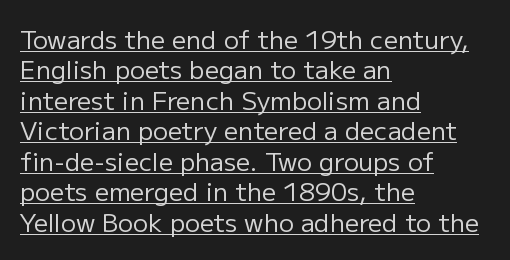
One-word summary of the alignment: left. The weight would be labelled regular, book, light, or lighter still. Decoration check: the copy is underlined. You could call the tracking neutral — neither tight nor loose. These lines were composed using upright roman letters.
